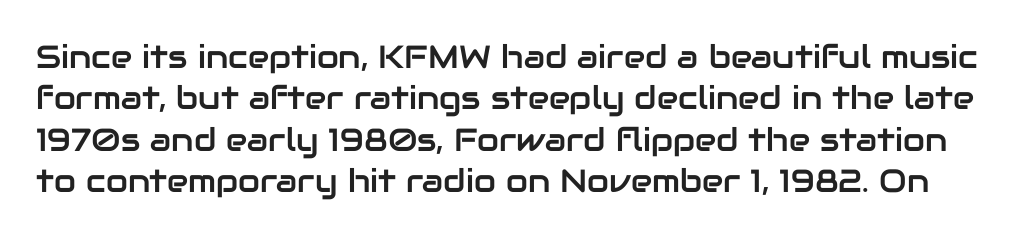
Q: Is the text italic (slanted)? A: No, it is upright.
Q: Is the typeface a serif or a sans-serif typeface? A: Sans-serif.
Q: Is the text underlined? A: No.
Q: Is the spacing between letters normal or unusually wide? A: Normal.
Q: Is the spacing between lines tight, normal or loose? A: Normal.
Q: Width (condensed, normal, or wide)? A: Normal.
Q: Stroke contrast? A: Low.
Q: x-height? A: Medium.
Q: Monospaced? A: No.
